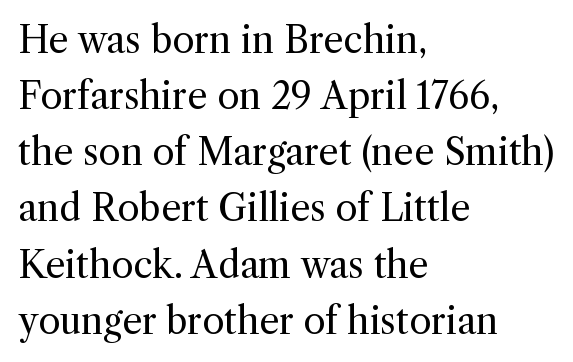
A typesetter would call this leading conventional body-copy spacing. Does the copy run flush right? No — it runs flush left. Yep, those are serifs on the letters. Standard letterfit; no display-style spreading of the glyphs.
